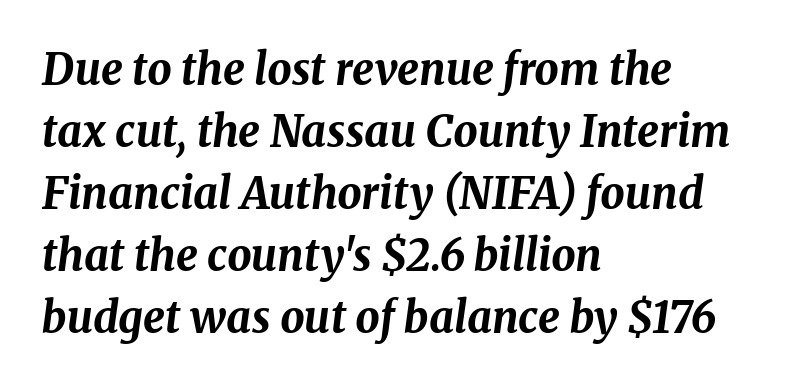
Quick note: italic. These words are printed bold, with thick strokes throughout. The foot of each line stays bare and open. Proportional: the letters do not fall into vertical columns.
